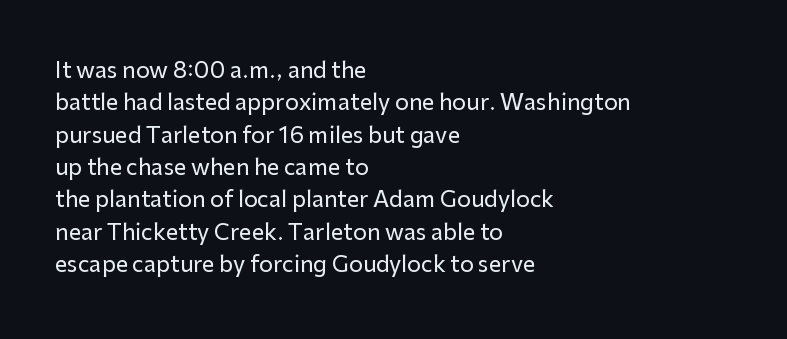
{"italic": "no", "underline": "no", "align": "left", "line_spacing": "normal", "line_spacing_ratio": 1.47, "letter_spacing": "normal", "letter_spacing_em": 0.0, "glyph_px": 22}
